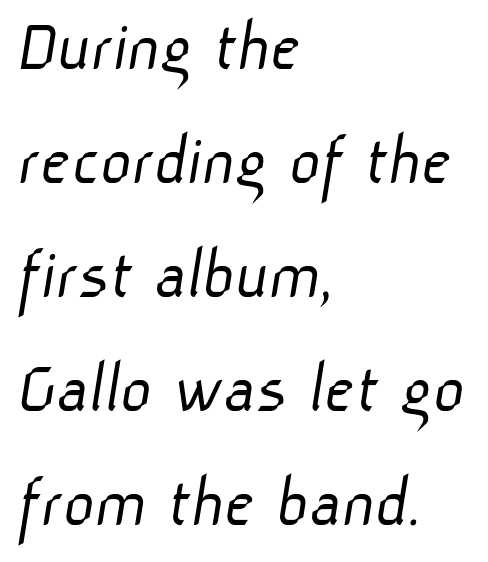
The image shows 76 px light sans-serif type; set left-aligned, normal line spacing (1.5x), normal letter spacing, not underlined; low stroke contrast and a medium x-height.
